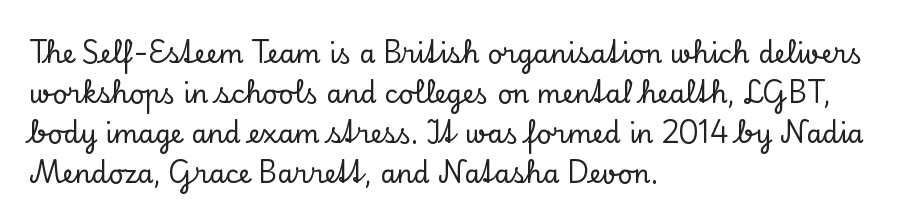
Descender tails drop into unmarked territory. Each word holds together tightly as a unit, with standard inter-letter gaps. Style check: upright. A student would call this left alignment; a typographer would say flush left, rag right. If you measured baseline to baseline, you'd find a middling distance.
